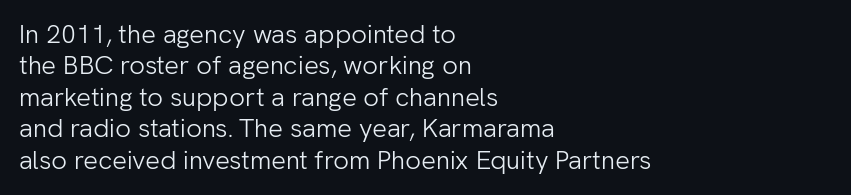
{"italic": "no", "bold": "no", "underline": "no", "align": "left", "line_spacing_ratio": 1.21, "letter_spacing": "normal", "letter_spacing_em": 0.0, "glyph_px": 26}
